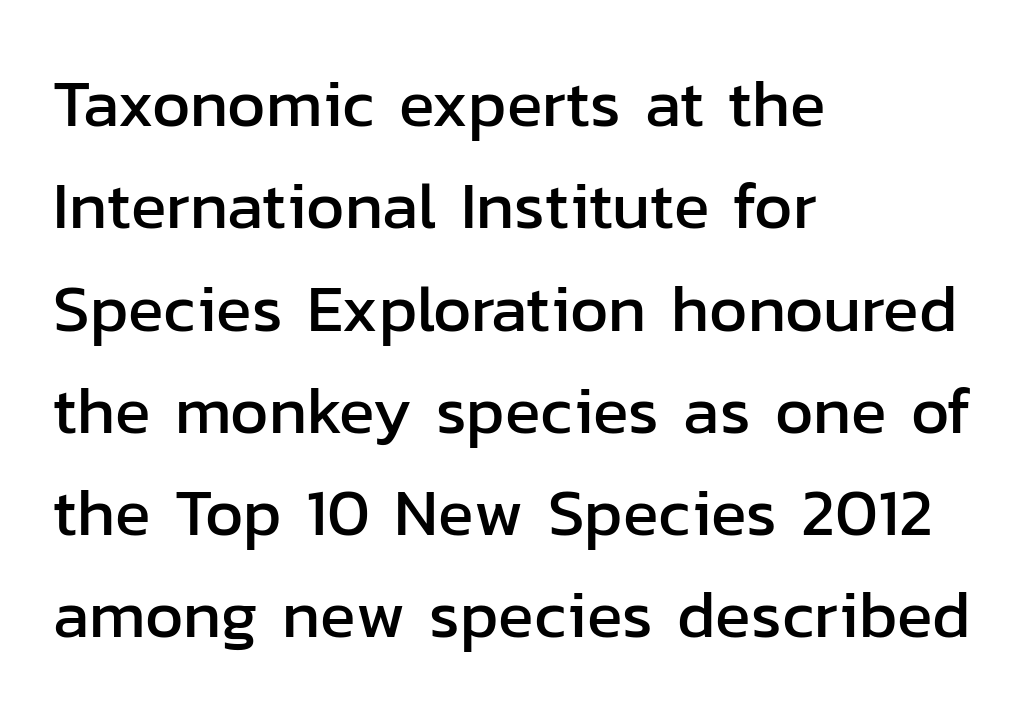
Q: Is the text italic (slanted)? A: No, it is upright.
Q: Is the typeface a serif or a sans-serif typeface? A: Sans-serif.
Q: Is the text underlined? A: No.
Q: How is the paragraph aligned? A: Left-aligned.
Q: Is the spacing between letters normal or unusually wide? A: Normal.
Q: Is the spacing between lines tight, normal or loose? A: Normal.
Q: Width (condensed, normal, or wide)? A: Normal.
Q: Stroke contrast? A: Low.
Q: x-height? A: Medium.
Q: Monospaced? A: No.
